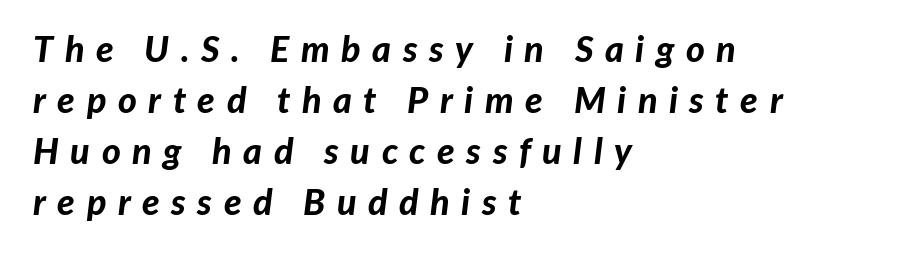
The image shows 36 px bold type, italic (leaning right); set left-aligned, normal line spacing (1.42x), unusually wide letter spacing (+0.32 em), not underlined; low stroke contrast and a medium x-height.
